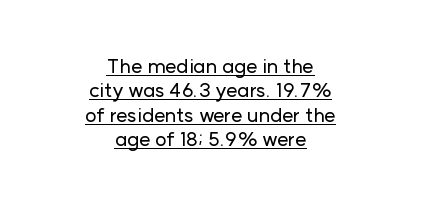
{"italic": "no", "underline": "yes", "align": "center", "line_spacing_ratio": 1.22, "letter_spacing": "normal", "letter_spacing_em": 0.0, "glyph_px": 20}
